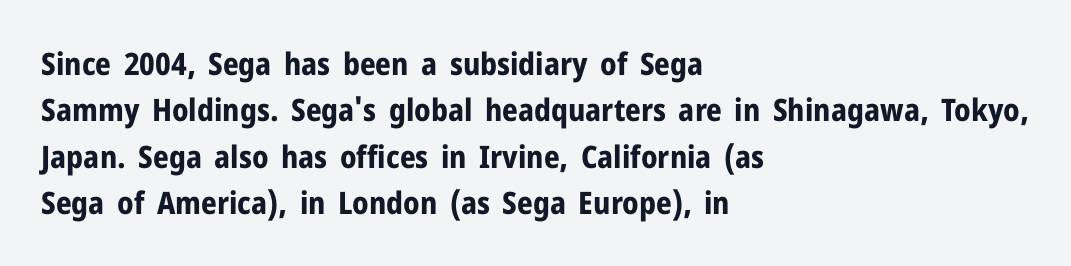
Q: Is the text bold? A: Yes.
Q: Is the text italic (slanted)? A: No, it is upright.
Q: Is the typeface a serif or a sans-serif typeface? A: Sans-serif.
Q: Is the text underlined? A: No.
Q: How is the paragraph aligned? A: Left-aligned.
Q: Is the spacing between letters normal or unusually wide? A: Normal.
Q: Is the spacing between lines tight, normal or loose? A: Normal.
Q: Width (condensed, normal, or wide)? A: Normal.
Q: Stroke contrast? A: Low.
Q: x-height? A: Medium.
Q: Monospaced? A: No.
